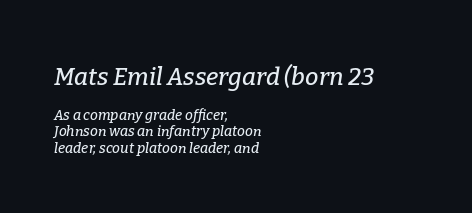
{"italic": "yes", "lean": "right", "slant_degrees": 9, "underline": "no", "align": "left", "line_spacing_ratio": 1.18, "letter_spacing": "normal", "letter_spacing_em": 0.0, "larger_block": "first", "size_ratio": 1.71, "glyph_px": 24}
